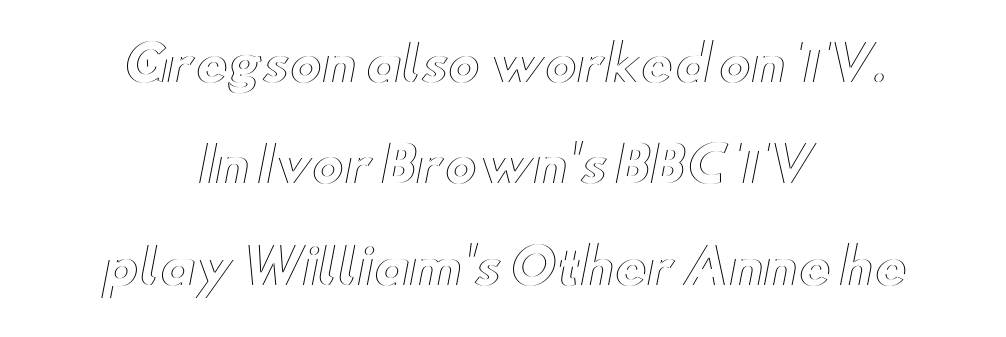
{"width": "wide", "x_height": "small", "monospaced": "no", "underline": "no", "align": "center", "line_spacing": "loose", "line_spacing_ratio": 2.07, "letter_spacing": "normal", "letter_spacing_em": 0.0, "glyph_px": 49}
